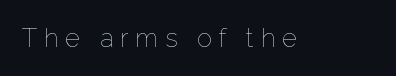
The image shows 26 px text type, upright; set unusually wide letter spacing (+0.25 em), not underlined.
